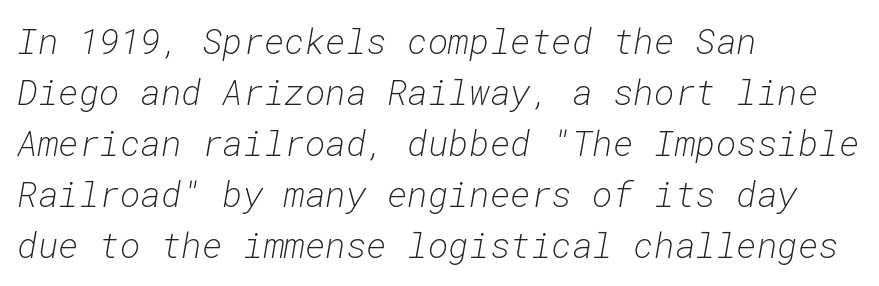
Decoration check: the copy has no underline. Caption: face not bold, strokes unweighted. Default kerning and tracking; the words read as compact shapes. This sample is left-justified, so line endings fall wherever the words run out. An italicized treatment has been applied to the whole sample. The designer left line spacing at the default.
